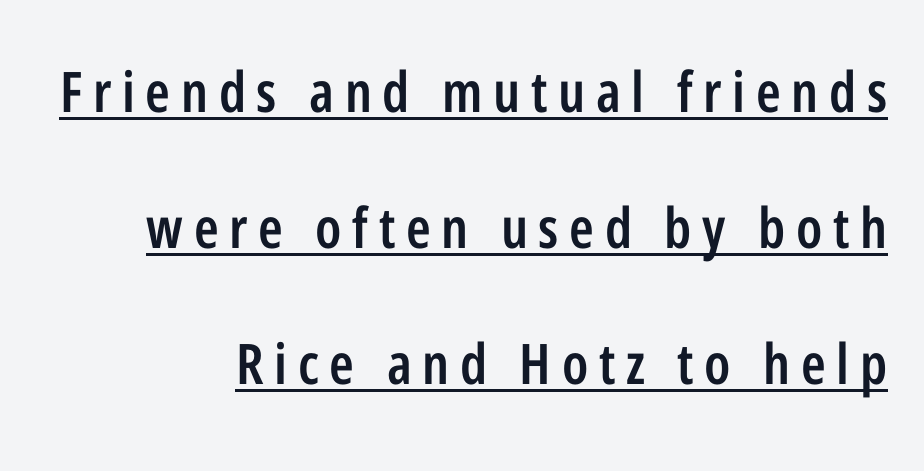
{"serif": "no", "italic": "no", "bold": "semi", "weight": "semibold", "width": "condensed", "stroke_contrast": "low", "x_height": "medium", "monospaced": "no", "underline": "yes", "align": "right", "line_spacing": "loose", "line_spacing_ratio": 2.43, "glyph_px": 56}
